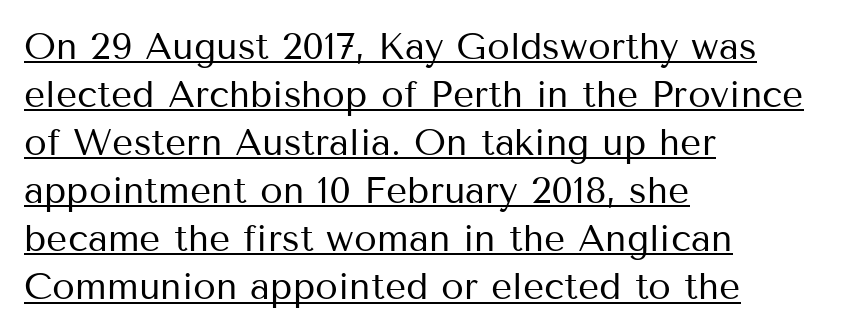
{"serif": "no", "italic": "no", "bold": "no", "weight": "regular", "width": "normal", "stroke_contrast": "medium", "x_height": "medium", "monospaced": "no", "underline": "yes", "align": "left", "line_spacing": "normal", "line_spacing_ratio": 1.3, "letter_spacing": "normal", "letter_spacing_em": 0.0, "glyph_px": 37}
